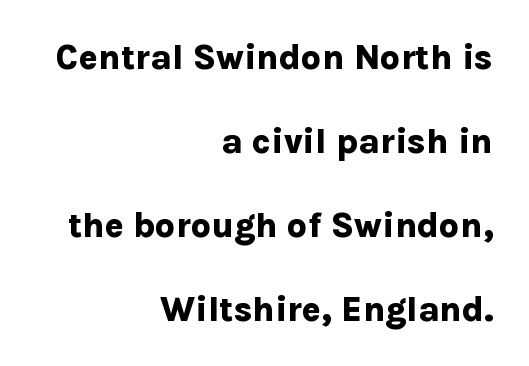
The passage shown is emphatically bold. Serif or sans? Sans — the stroke terminals are bare. Posture: upright roman. Tracking here is standard; glyphs follow each other at the usual distance.
